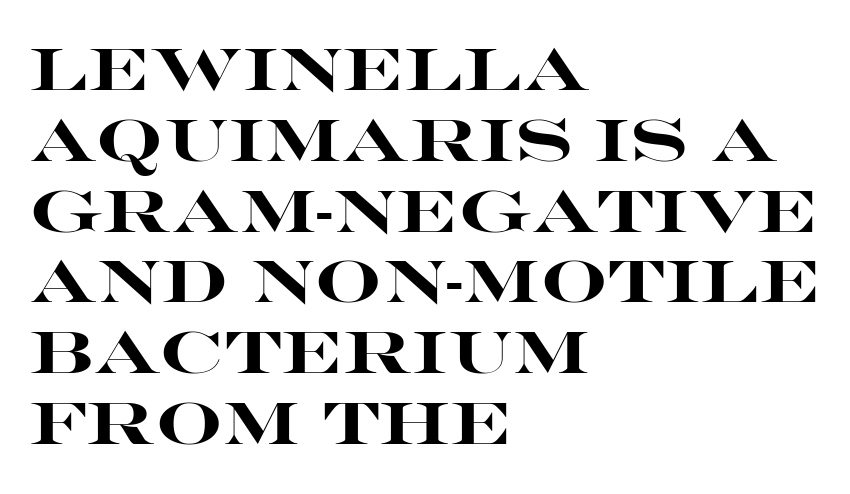
Bare-footed words on every line. Chunky letters — that's bold for sure. There is no visible air inserted between adjacent glyphs. The paragraph shown leans on its left margin.
